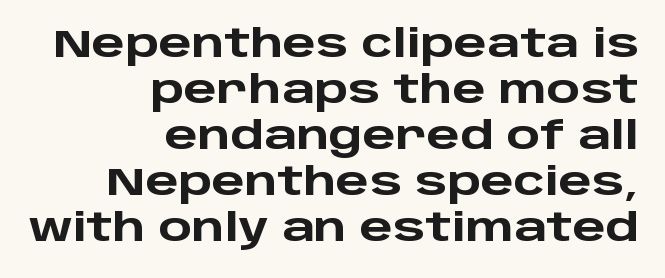
{"serif": "no", "italic": "no", "bold": "yes", "weight": "heavy", "width": "wide", "stroke_contrast": "low", "x_height": "large", "monospaced": "no", "underline": "no", "align": "right", "line_spacing_ratio": 1.18, "letter_spacing": "normal", "letter_spacing_em": 0.0, "glyph_px": 39}
